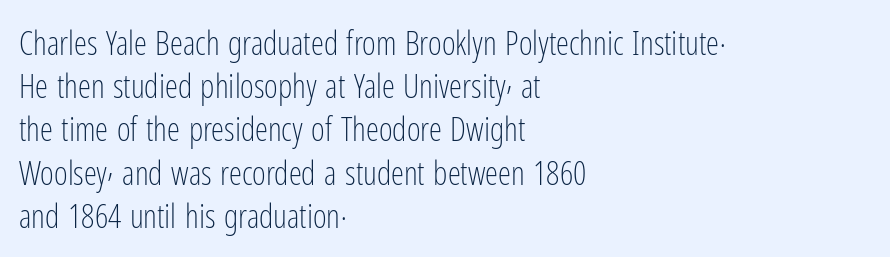
This rendering employs a face without finishing strokes, i.e., a sans-serif. The strip under each line holds only bare page. Where is the straight margin? On the left. Glyph-to-glyph distance matches everyday printed text. Here the designer chose a conventional face with non-uniform glyph widths.
